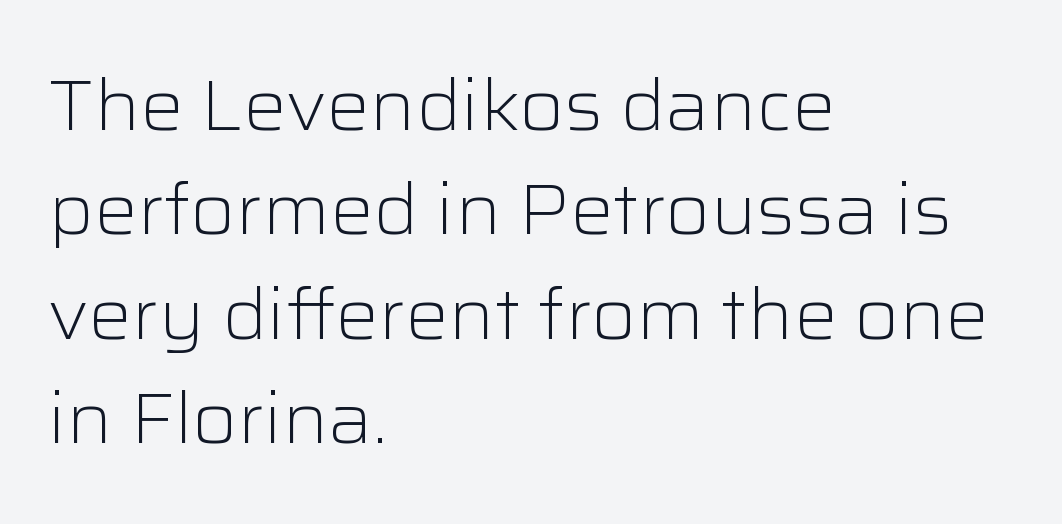
Q: Is the text bold? A: No.
Q: Is the text italic (slanted)? A: No, it is upright.
Q: Is the typeface a serif or a sans-serif typeface? A: Sans-serif.
Q: Is the text underlined? A: No.
Q: How is the paragraph aligned? A: Left-aligned.
Q: Is the spacing between letters normal or unusually wide? A: Normal.
Q: Is the spacing between lines tight, normal or loose? A: Normal.
Q: Width (condensed, normal, or wide)? A: Normal.
Q: Stroke contrast? A: Low.
Q: x-height? A: Medium.
Q: Monospaced? A: No.
